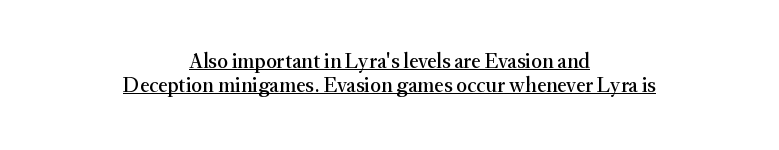
{"italic": "no", "underline": "yes", "align": "center", "line_spacing": "tight", "line_spacing_ratio": 1.14, "letter_spacing": "normal", "letter_spacing_em": 0.0, "glyph_px": 21}
